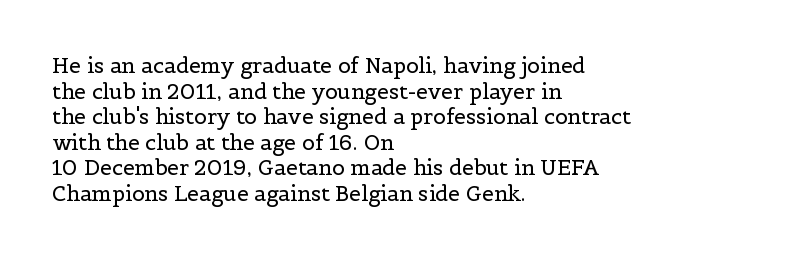
Q: Is the text bold? A: No.
Q: Is the text italic (slanted)? A: No, it is upright.
Q: Is the text underlined? A: No.
Q: How is the paragraph aligned? A: Left-aligned.
Q: Is the spacing between letters normal or unusually wide? A: Normal.
